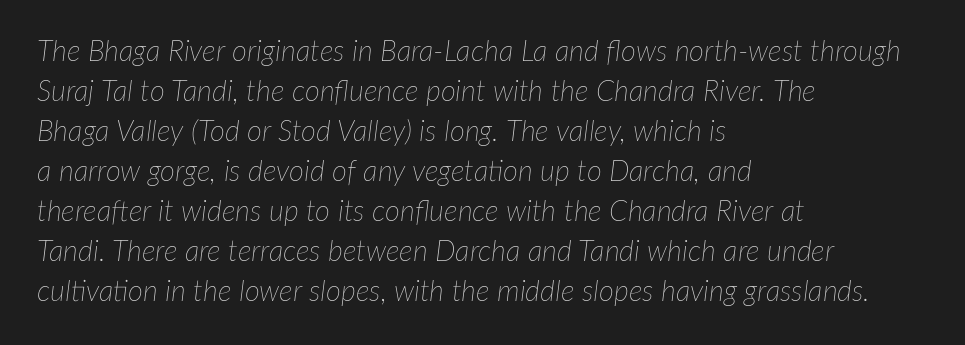
Q: Is the text bold? A: No.
Q: Is the text italic (slanted)? A: Yes, it leans right by about 7 degrees.
Q: Is the text underlined? A: No.
Q: How is the paragraph aligned? A: Left-aligned.
Q: Is the spacing between letters normal or unusually wide? A: Normal.
Q: Is the spacing between lines tight, normal or loose? A: Normal.
Q: Width (condensed, normal, or wide)? A: Normal.
Q: Stroke contrast? A: Low.
Q: x-height? A: Medium.
Q: Monospaced? A: No.
